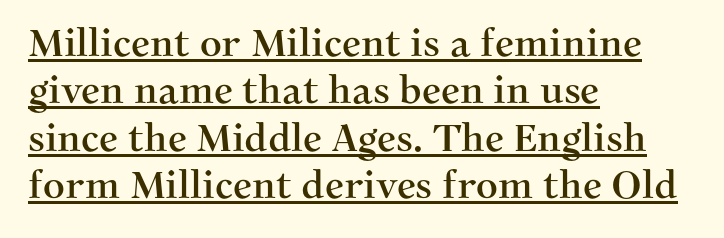
The image shows 38 px serif type, upright; set left-aligned, normal line spacing (1.25x), normal letter spacing, underlined; medium stroke contrast and a medium x-height.
